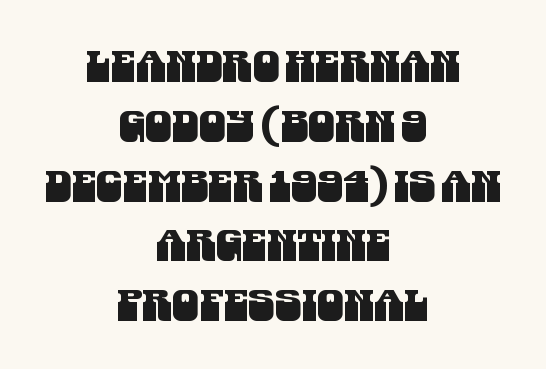
{"serif": "no", "width": "condensed", "stroke_contrast": "medium", "x_height": "large", "monospaced": "no", "underline": "no", "align": "center", "line_spacing": "normal", "line_spacing_ratio": 1.39, "letter_spacing": "normal", "letter_spacing_em": 0.0, "glyph_px": 43}
